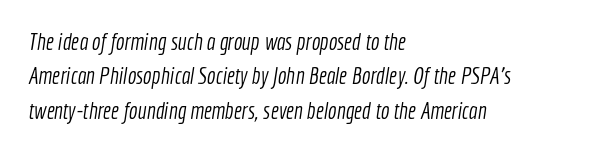
Q: Is the text bold? A: No.
Q: Is the text underlined? A: No.
Q: How is the paragraph aligned? A: Left-aligned.
Q: Is the spacing between letters normal or unusually wide? A: Normal.
Q: Is the spacing between lines tight, normal or loose? A: Normal.
